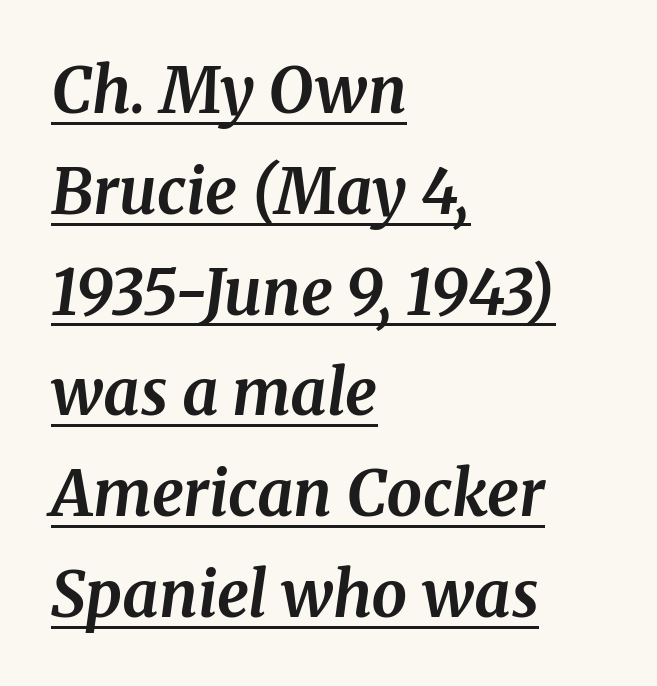
The image shows 63 px bold serif type, italic (leaning right); set left-aligned, normal line spacing (1.6x), normal letter spacing, underlined; medium stroke contrast and a medium x-height.
